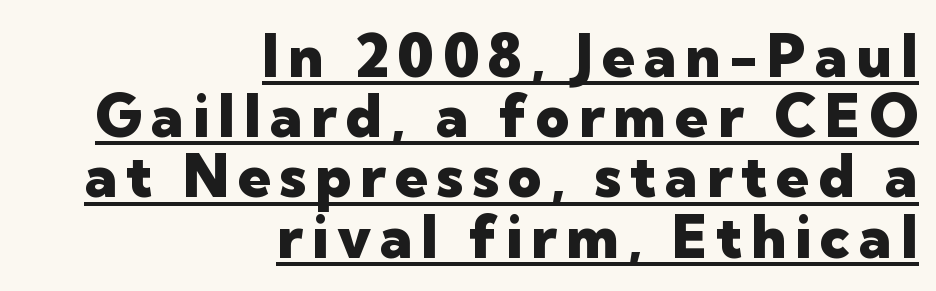
Quick note: interline space is minimal. Caption: multi-line text, flush right, ragged left. Spacing verdict: proportional, widths tailored to each character. Does the lettering tilt? It doesn't — this is upright. Students, this is bold: see how much ink each stroke carries.
